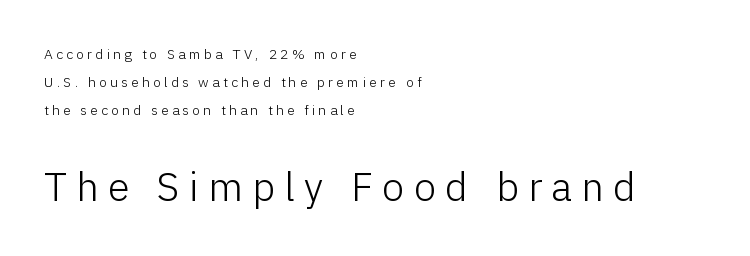
The image shows 40 px light sans-serif type, upright; set left-aligned, loose line spacing (2.0x), unusually wide letter spacing (+0.23 em), not underlined; the second (bottom) block is 2.86x larger; low stroke contrast and a medium x-height.
